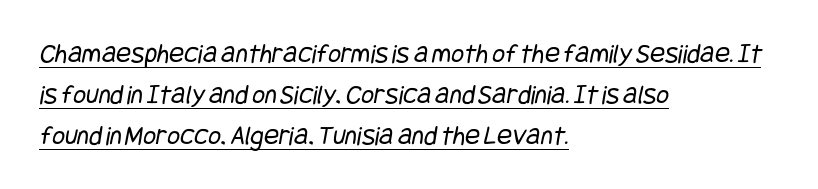
Q: Is the text bold? A: No.
Q: Is the typeface a serif or a sans-serif typeface? A: Sans-serif.
Q: Is the text underlined? A: Yes.
Q: How is the paragraph aligned? A: Left-aligned.
Q: Is the spacing between letters normal or unusually wide? A: Normal.
Q: Is the spacing between lines tight, normal or loose? A: Normal.
Q: Width (condensed, normal, or wide)? A: Condensed.
Q: Stroke contrast? A: Low.
Q: x-height? A: Large.
